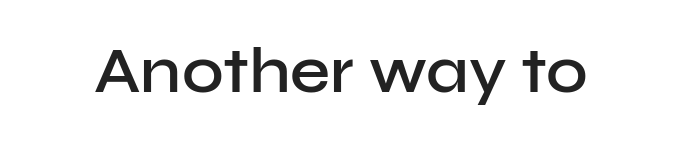
The image shows 64 px semibold sans-serif type, upright; set normal letter spacing, not underlined; low stroke contrast and a medium x-height.
